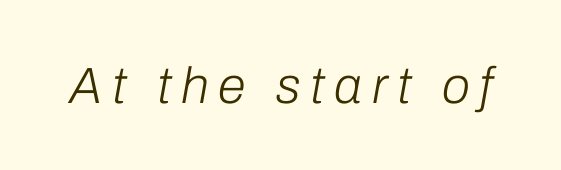
This is not heavy type; no bold has been used. The lettering tilts uniformly, giving the passage an italic look. The passage shown is typed in a proportional face where columns would drift. Honestly, there is no underline to notice here at all.
